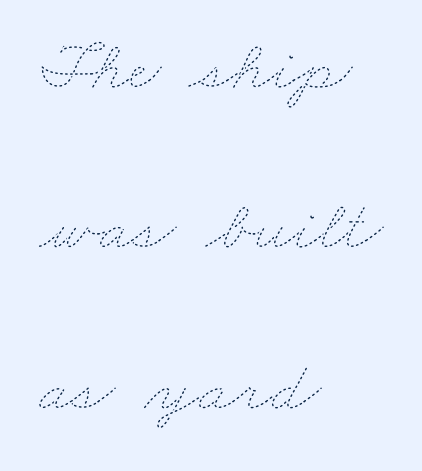
Is the stroke heavy? The answer is a plain regular-or-lighter. Has an underline been added? It has not. A great deal of white space separates one row of letters from the next. Looks like regular typesetting: each glyph gets only the width it needs. Look at the tracking — it's just the regular setting, nothing added. Visually the block forms a straight wall on the left and a jagged coastline on the right.
